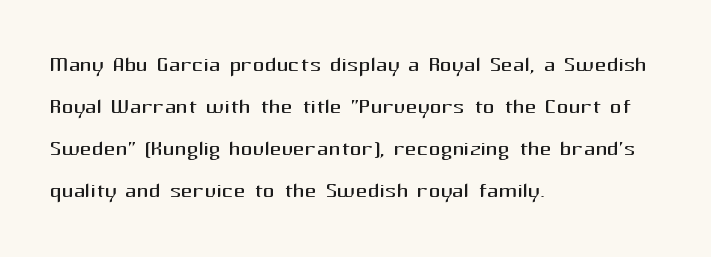
{"serif": "no", "italic": "no", "bold": "no", "weight": "regular", "width": "normal", "stroke_contrast": "medium", "x_height": "medium", "monospaced": "no", "underline": "no", "align": "left", "line_spacing": "normal", "line_spacing_ratio": 1.45, "letter_spacing": "normal", "letter_spacing_em": 0.0, "glyph_px": 29}
